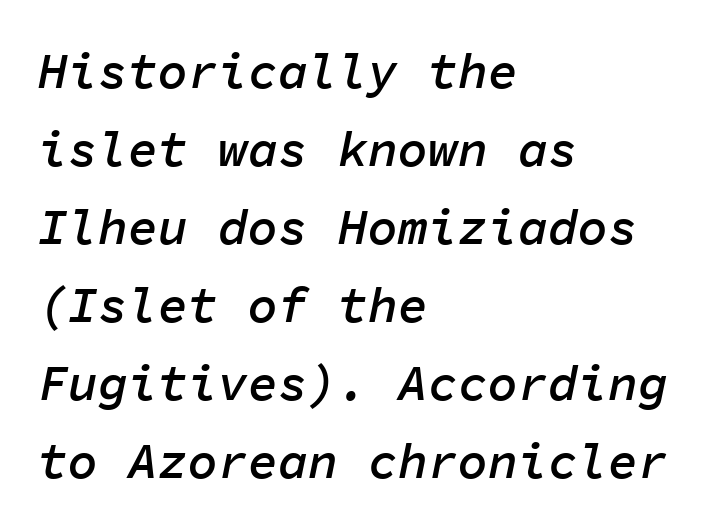
The tracking reads as untouched default to a designer's eye. Think of a typewriter: that constant character pitch is what you see here. The space between consecutive lines is moderate. Line beginnings align vertically; line endings do not. The face used here has a pronounced slope to its letters. Stems and bowls a touch heavier than normal — semibold.
